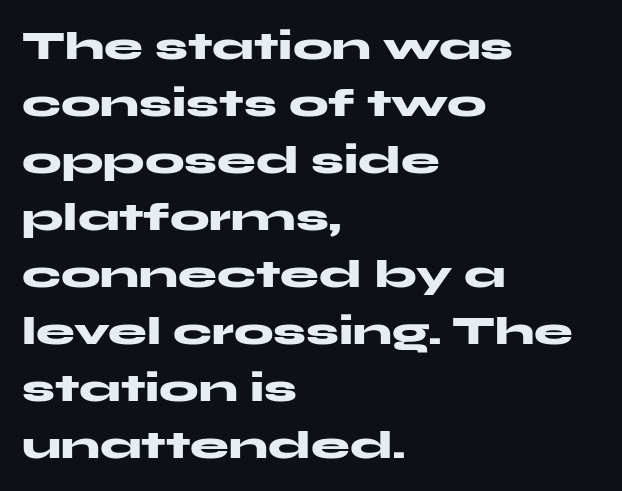
Q: Is the text bold? A: Yes.
Q: Is the text italic (slanted)? A: No, it is upright.
Q: Is the typeface a serif or a sans-serif typeface? A: Sans-serif.
Q: Is the text underlined? A: No.
Q: How is the paragraph aligned? A: Left-aligned.
Q: Is the spacing between letters normal or unusually wide? A: Normal.
Q: Is the spacing between lines tight, normal or loose? A: Normal.
Q: Width (condensed, normal, or wide)? A: Wide.
Q: Stroke contrast? A: Medium.
Q: x-height? A: Medium.
Q: Monospaced? A: No.
